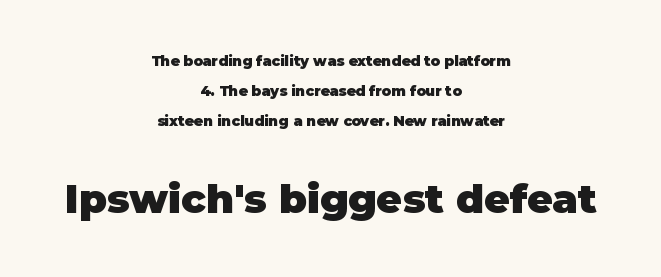
{"serif": "no", "italic": "no", "bold": "yes", "weight": "heavy", "width": "normal", "stroke_contrast": "low", "x_height": "large", "monospaced": "no", "underline": "no", "align": "center", "line_spacing": "loose", "line_spacing_ratio": 2.15, "letter_spacing": "normal", "letter_spacing_em": 0.0, "larger_block": "second", "size_ratio": 2.86, "glyph_px": 40}
